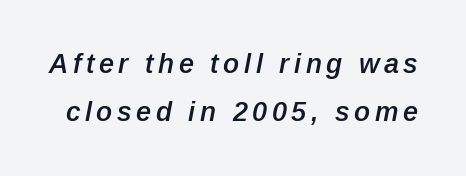
Q: Is the text bold? A: Semi-bold.
Q: Is the text italic (slanted)? A: Yes, it leans right by about 12 degrees.
Q: Is the text underlined? A: No.
